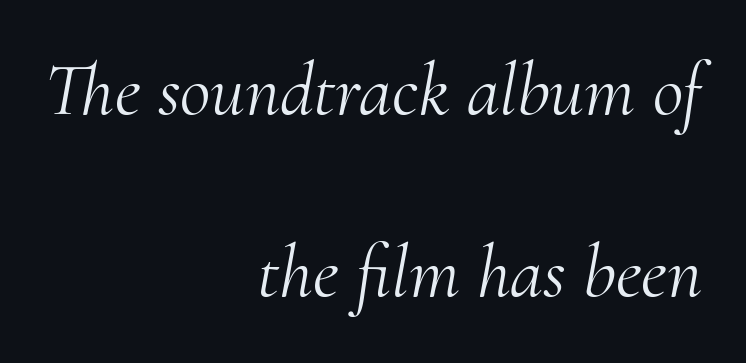
Q: Is the text bold? A: No.
Q: Is the text italic (slanted)? A: Yes, it leans right by about 10 degrees.
Q: Is the typeface a serif or a sans-serif typeface? A: Serif.
Q: Is the text underlined? A: No.
Q: How is the paragraph aligned? A: Right-aligned.
Q: Is the spacing between letters normal or unusually wide? A: Normal.
Q: Is the spacing between lines tight, normal or loose? A: Loose.
Q: Width (condensed, normal, or wide)? A: Normal.
Q: Stroke contrast? A: Medium.
Q: x-height? A: Small.
Q: Monospaced? A: No.
